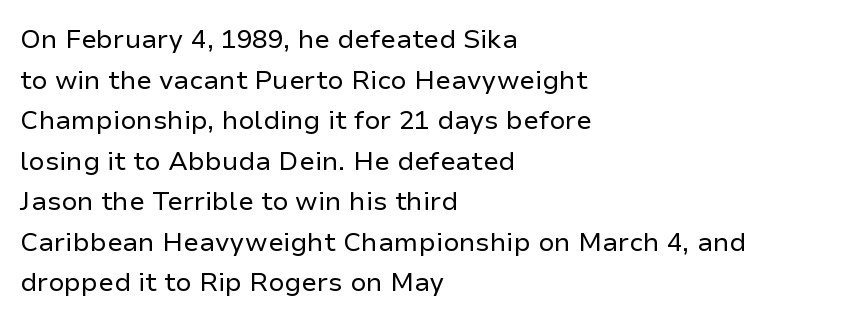
The image shows 26 px text type, upright; set left-aligned, normal line spacing (1.56x), normal letter spacing, not underlined.
